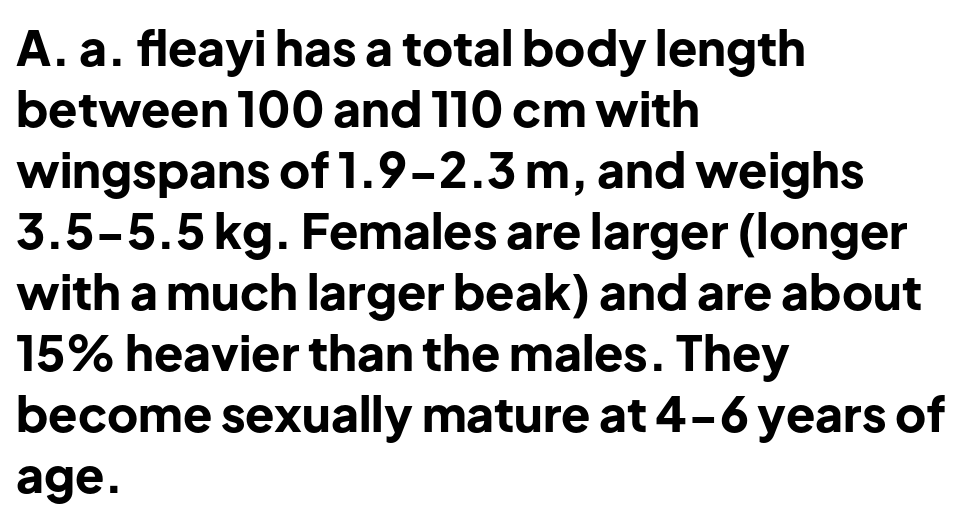
{"serif": "no", "italic": "no", "bold": "yes", "weight": "bold", "width": "normal", "stroke_contrast": "low", "x_height": "medium", "monospaced": "no", "underline": "no", "align": "left", "line_spacing": "normal", "line_spacing_ratio": 1.27, "letter_spacing": "normal", "letter_spacing_em": 0.0, "glyph_px": 48}
